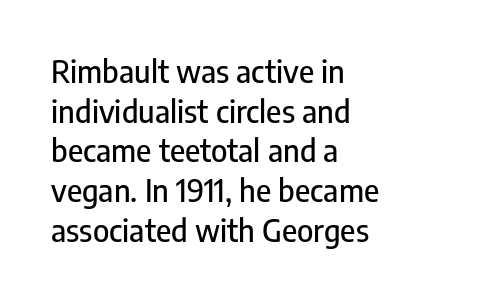
The image shows 31 px condensed sans-serif type, upright; set left-aligned, normal line spacing (1.28x), normal letter spacing, not underlined; low stroke contrast and a medium x-height.
